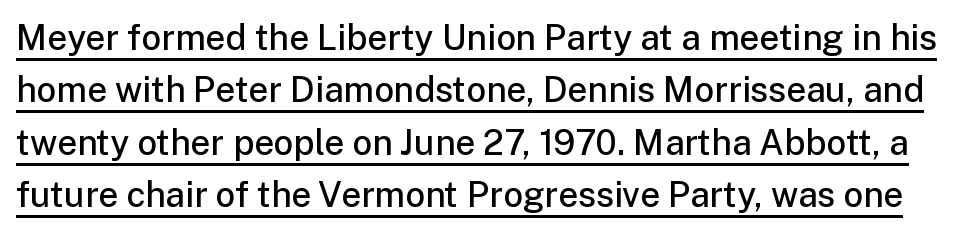
The image shows 35 px semibold sans-serif type, upright; set normal line spacing (1.5x), normal letter spacing, underlined; low stroke contrast and a medium x-height.
